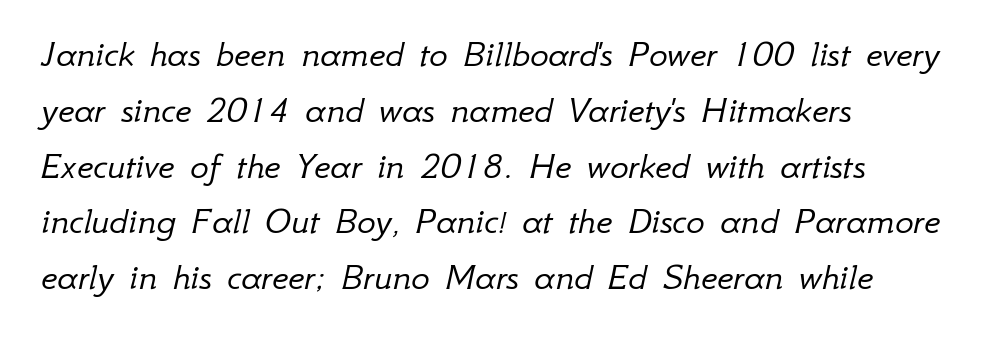
Glance below the letters and you will spot only blank space. Casual observation: everything's shoved over to the left. Inter-character spacing is left at the font's built-in metrics. The strokes carry an ordinary text weight at most. The letters advance in unequal steps, a hallmark of proportional type. Tall strokes in this sample are angled rather than plumb.
